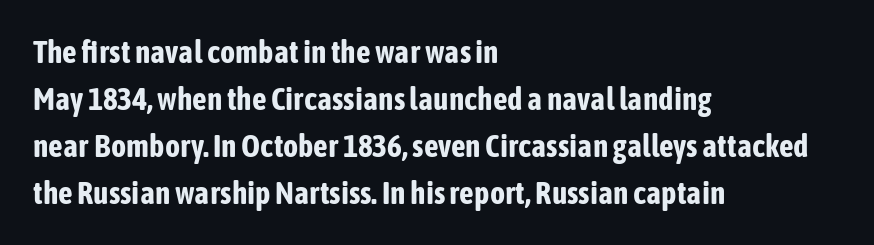
Q: Is the text bold? A: Yes.
Q: Is the text italic (slanted)? A: No, it is upright.
Q: Is the typeface a serif or a sans-serif typeface? A: Sans-serif.
Q: Is the text underlined? A: No.
Q: How is the paragraph aligned? A: Left-aligned.
Q: Is the spacing between letters normal or unusually wide? A: Normal.
Q: Is the spacing between lines tight, normal or loose? A: Normal.
Q: Width (condensed, normal, or wide)? A: Condensed.
Q: Stroke contrast? A: Low.
Q: x-height? A: Medium.
Q: Monospaced? A: No.
